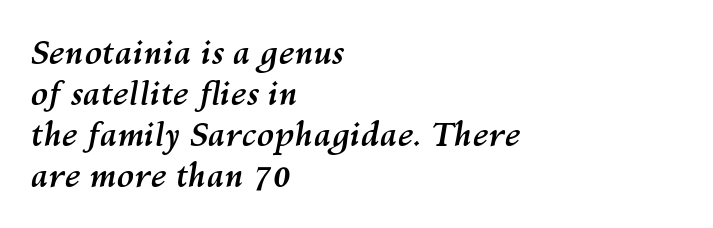
The block of text has a typical density, with ordinary space between rows. The type is set solid horizontally, with unmodified tracking. Do the characters align in a grid? No, the font is proportional. Quick note: italic. The characters look thick and weighty, a clear bold. A classic flush-left, rag-right setting is used for this passage.
